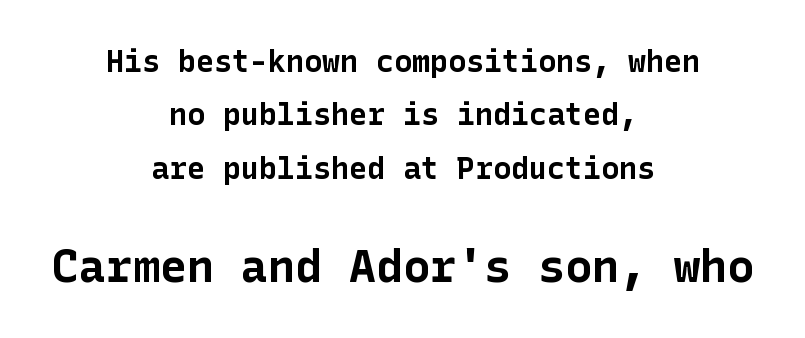
{"serif": "no", "italic": "no", "bold": "yes", "weight": "bold", "width": "normal", "stroke_contrast": "low", "x_height": "medium", "underline": "no", "align": "center", "line_spacing_ratio": 1.78, "letter_spacing": "normal", "letter_spacing_em": 0.0, "larger_block": "second", "size_ratio": 1.5, "glyph_px": 45}
